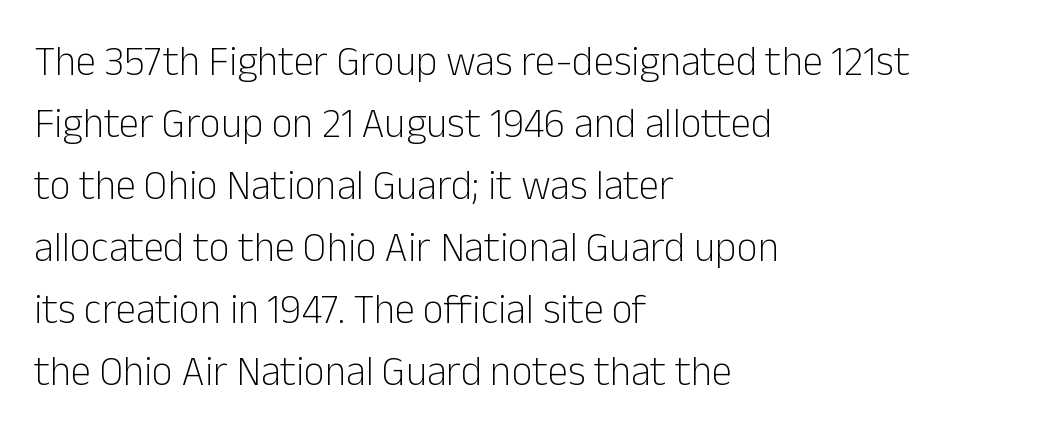
This sample has the flowing, uneven cadence of proportional lettering. Any mark beneath the type? The region is blank. Reading down the column, the eye jumps a familiar distance to each next line. Reading down the block, your eye returns to a fixed left position each line. Heft: none added — not bold. The specimen reads as upright at a glance.
